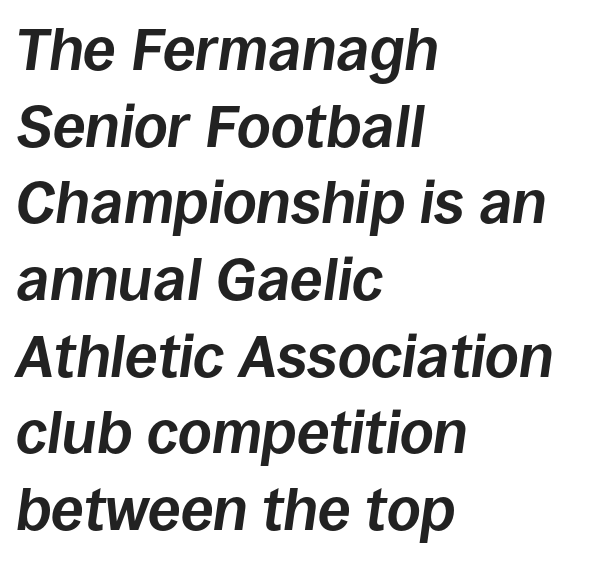
The image shows 59 px bold type, italic (leaning right); set left-aligned, normal line spacing (1.3x), normal letter spacing, not underlined; low stroke contrast and a large x-height.
